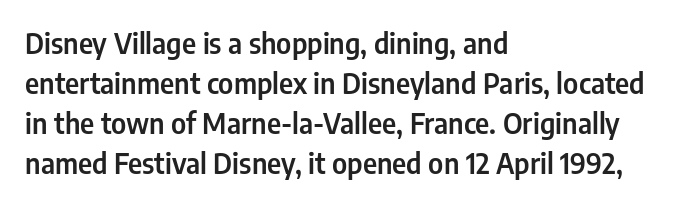
Q: Is the text italic (slanted)? A: No, it is upright.
Q: Is the typeface a serif or a sans-serif typeface? A: Sans-serif.
Q: Is the text underlined? A: No.
Q: How is the paragraph aligned? A: Left-aligned.
Q: Is the spacing between letters normal or unusually wide? A: Normal.
Q: Is the spacing between lines tight, normal or loose? A: Normal.
Q: Width (condensed, normal, or wide)? A: Condensed.
Q: Stroke contrast? A: Low.
Q: x-height? A: Medium.
Q: Monospaced? A: No.
